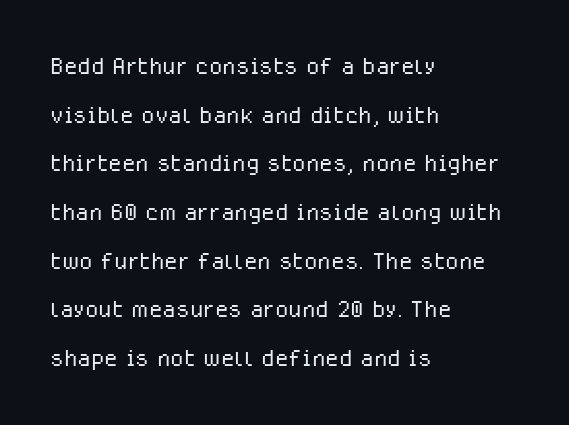
This rendering leaves character spacing at its baseline value. Is the type heavy? It reads as light-to-regular instead. A normal amount of white space separates one row of letters from the next. The letters advance in unequal steps, a hallmark of proportional type. The rendering shows plain stroke endings on the letterforms — a sans-serif design. Characters remain perfectly vertical along every line.
